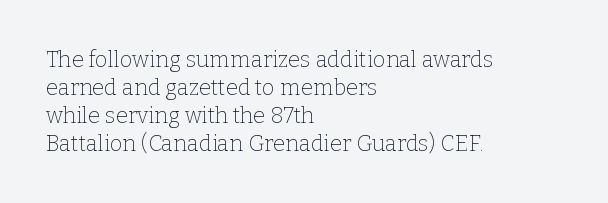
{"italic": "no", "bold": "no", "underline": "no", "align": "left", "line_spacing": "normal", "line_spacing_ratio": 1.27, "letter_spacing": "normal", "letter_spacing_em": 0.0, "glyph_px": 22}
